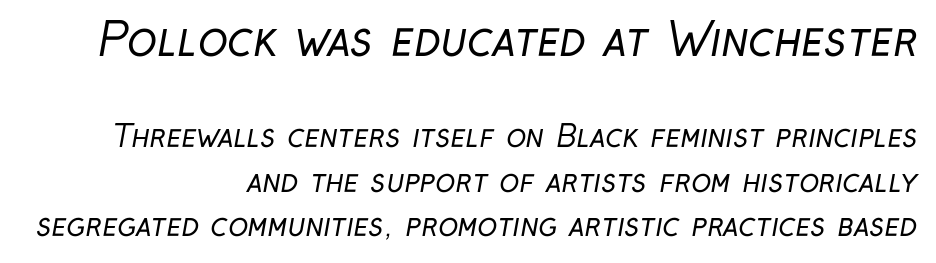
Q: Is the text bold? A: No.
Q: Is the typeface a serif or a sans-serif typeface? A: Sans-serif.
Q: Is the text underlined? A: No.
Q: How is the paragraph aligned? A: Right-aligned.
Q: Is the spacing between letters normal or unusually wide? A: Normal.
Q: Is the spacing between lines tight, normal or loose? A: Normal.
Q: Which block of text is set in a larger size, the first (top) or the second (bottom)? A: The first (top) one.
Q: Width (condensed, normal, or wide)? A: Condensed.
Q: Stroke contrast? A: Low.
Q: x-height? A: Medium.
Q: Monospaced? A: No.
